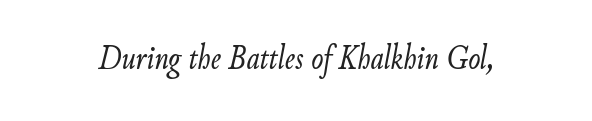
You could call the tracking neutral — neither tight nor loose. This is oblique type, the kind used for emphasis or titles. The cut favours lightness, reaching ordinary text weight at its darkest. Glance below the letters and you will spot only blank space. The passage shown is typed in a proportional face where columns would drift.
